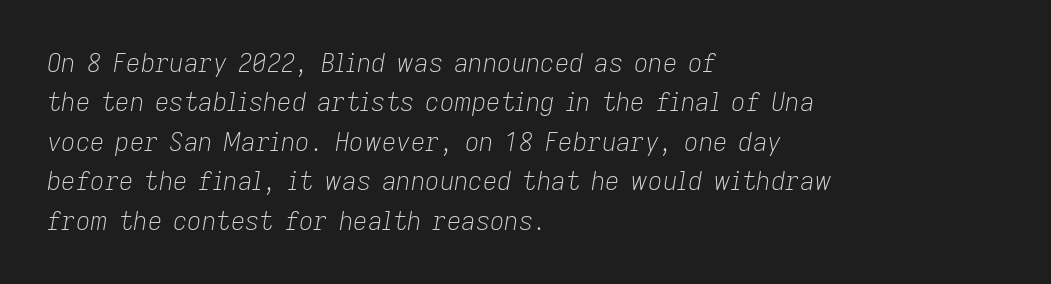
The image shows 25 px text type, italic (leaning right); set left-aligned, normal line spacing (1.58x), normal letter spacing, not underlined.
